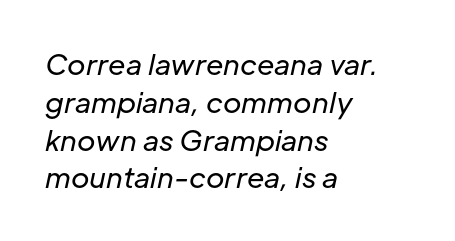
The image shows 28 px regular-weight type, italic (leaning right); set left-aligned, normal line spacing (1.35x), normal letter spacing, not underlined; low stroke contrast and a medium x-height.
